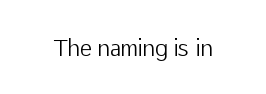
{"italic": "no", "bold": "no", "underline": "no", "letter_spacing": "normal", "letter_spacing_em": 0.0, "glyph_px": 22}
